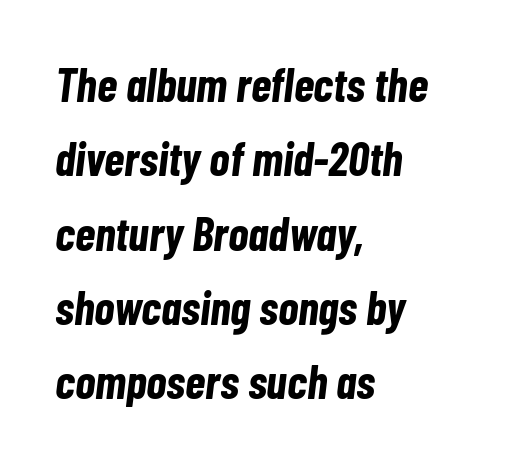
Do the characters align in a grid? No, the font is proportional. Each new line begins a customary step beneath the previous one. The text carries the slant typical of an italic or oblique font. No extra tracking has been applied to these lines. The text block is weighted toward the left margin, trailing off unevenly rightward.
